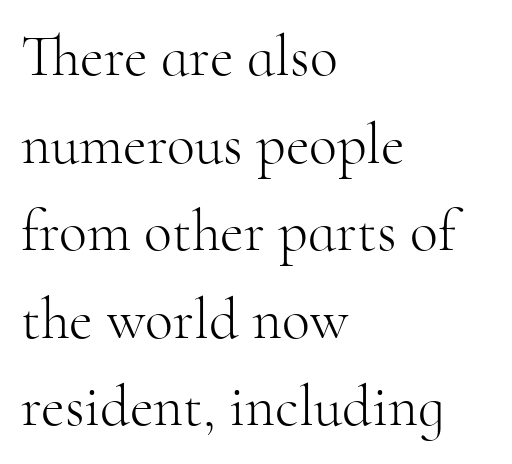
{"serif": "yes", "italic": "no", "bold": "no", "weight": "light", "width": "normal", "stroke_contrast": "high", "x_height": "small", "monospaced": "no", "underline": "no", "align": "left", "line_spacing": "normal", "line_spacing_ratio": 1.51, "letter_spacing": "normal", "letter_spacing_em": 0.0, "glyph_px": 58}
